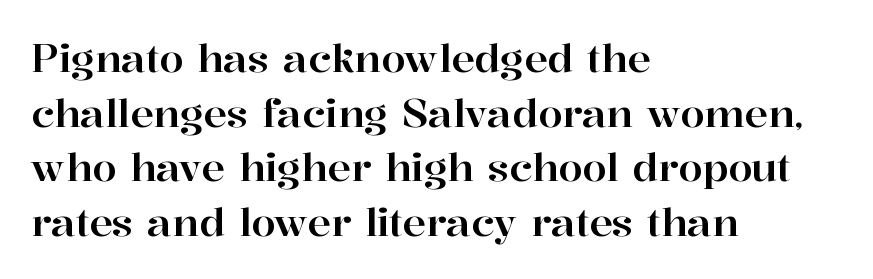
The image shows 39 px serif type, upright; set left-aligned, normal line spacing (1.4x), normal letter spacing, not underlined; high stroke contrast and a medium x-height.
